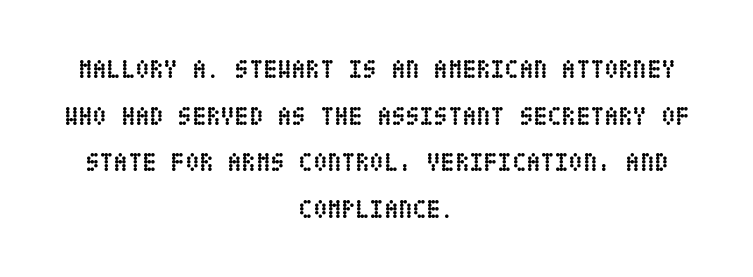
Plenty of ink on the page — the face is bold. The type is set solid horizontally, with unmodified tracking. Ascenders rise straight up at ninety degrees. Typeset on center — no edge is straight.
